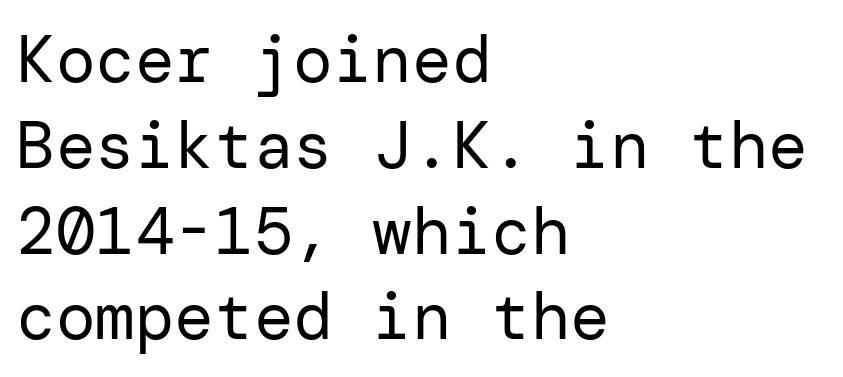
Caption: face not bold, strokes unweighted. Decoration check: the copy has no underline. The lettering holds an erect, upright posture throughout. The face used here is a sans, in the tradition of grotesques and geometrics. Glyph-to-glyph distance matches everyday printed text. These lines sit exactly where default settings would place them.
